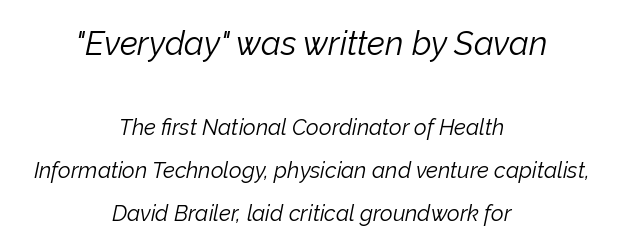
Leftover space on each line is divided equally before and after the words. No extra ink here — the face is not bold. Descender tails drop into unmarked territory. A typesetter would call this proportional, since set widths differ per character. Look at the glyph heights: the upper group is clearly the bigger setting.
